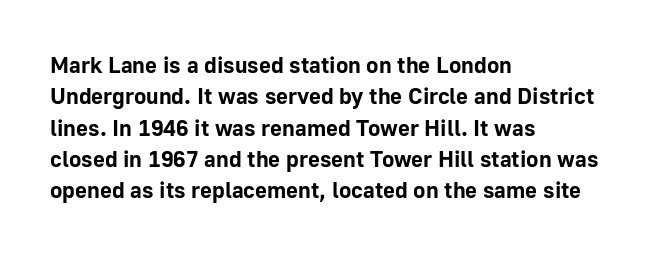
{"italic": "no", "bold": "yes", "underline": "no", "align": "left", "line_spacing": "normal", "line_spacing_ratio": 1.36, "letter_spacing": "normal", "letter_spacing_em": 0.0, "glyph_px": 23}
